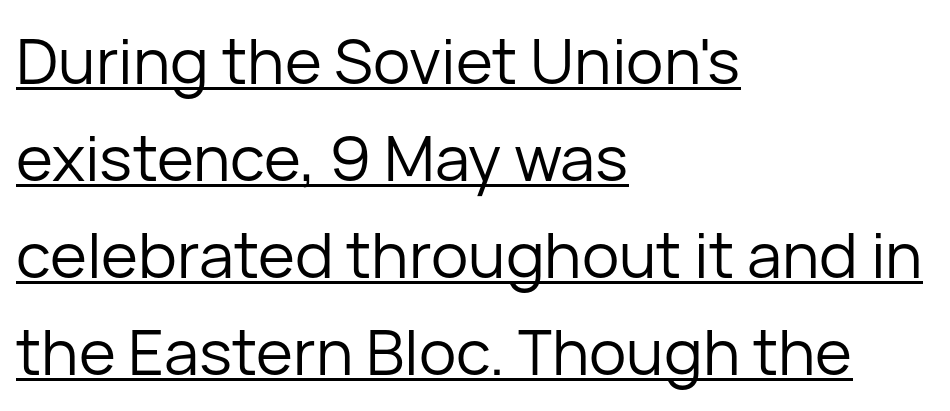
{"serif": "no", "italic": "no", "bold": "no", "weight": "regular", "width": "normal", "stroke_contrast": "low", "x_height": "medium", "monospaced": "no", "underline": "yes", "align": "left", "line_spacing": "normal", "line_spacing_ratio": 1.54, "letter_spacing": "normal", "letter_spacing_em": 0.0, "glyph_px": 63}
